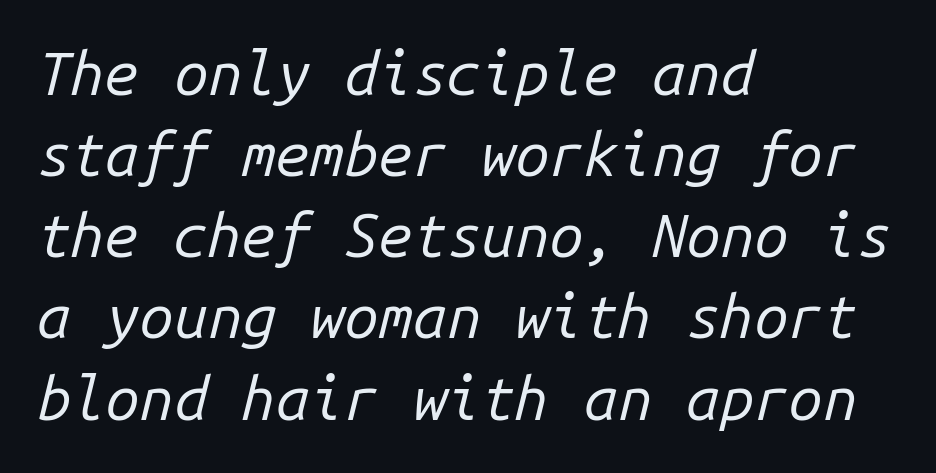
Do the characters align in a grid? Yes, the font is monospaced. The type is set solid horizontally, with unmodified tracking. One-word summary of the alignment: left. Nobody drew a line under any word here. The font's italic variant was chosen for this text.
